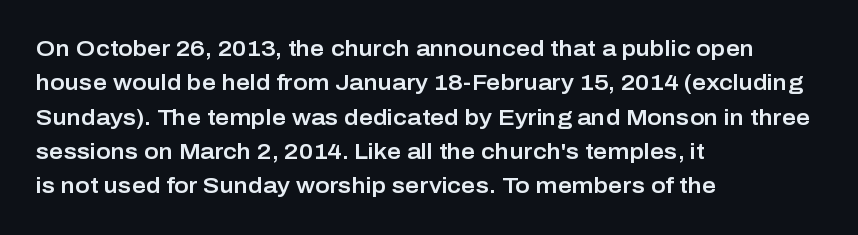
The image shows 22 px text type, upright; set left-aligned, normal line spacing (1.56x), normal letter spacing, not underlined.
